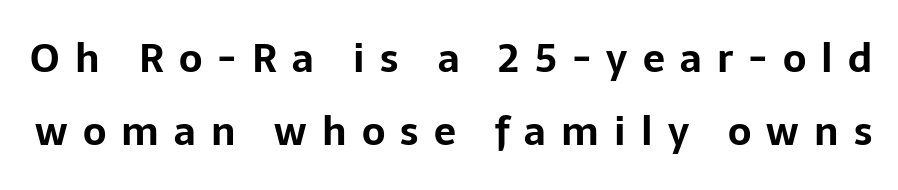
Q: Is the text bold? A: Yes.
Q: Is the text italic (slanted)? A: No, it is upright.
Q: Is the typeface a serif or a sans-serif typeface? A: Sans-serif.
Q: Is the text underlined? A: No.
Q: Is the spacing between letters normal or unusually wide? A: Unusually wide.
Q: Width (condensed, normal, or wide)? A: Normal.
Q: Stroke contrast? A: Low.
Q: x-height? A: Medium.
Q: Monospaced? A: No.
